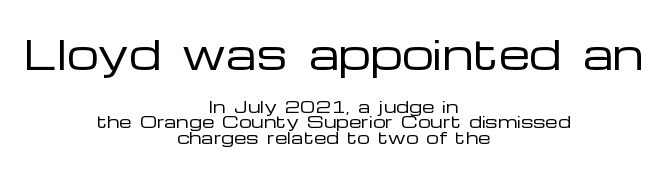
{"serif": "no", "italic": "no", "bold": "no", "weight": "regular", "width": "wide", "stroke_contrast": "low", "x_height": "medium", "monospaced": "no", "underline": "no", "align": "center", "line_spacing": "tight", "line_spacing_ratio": 0.97, "letter_spacing": "normal", "letter_spacing_em": 0.0, "larger_block": "first", "size_ratio": 2.5, "glyph_px": 40}
